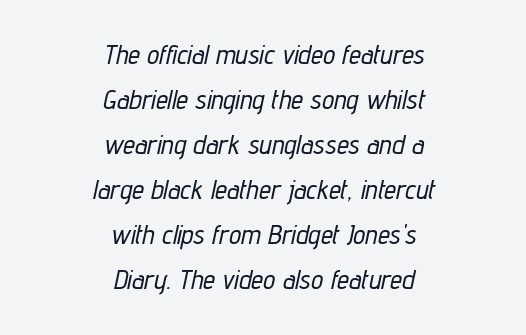
Q: Is the text italic (slanted)? A: Yes, it leans right by about 12 degrees.
Q: Is the text underlined? A: No.
Q: How is the paragraph aligned? A: Centered.
Q: Is the spacing between letters normal or unusually wide? A: Normal.
Q: Is the spacing between lines tight, normal or loose? A: Normal.
